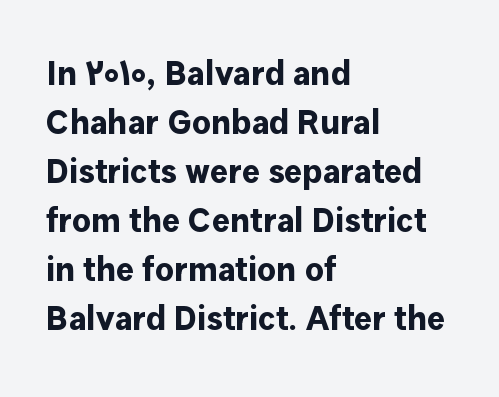
The typeface chosen for these lines omits serifs. Regarding leading, the lines here are spaced in the standard way. The line texture is even and compact thanks to regular tracking. The letters stand upright; this is a roman face. The glyphs are unaccompanied by any horizontal stroke below them. Typographic density is high because the face is bold.
